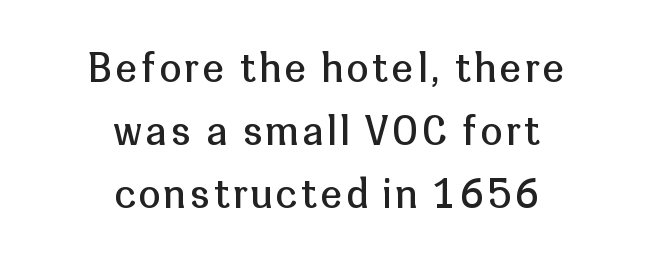
Q: Is the text bold? A: No.
Q: Is the text italic (slanted)? A: No, it is upright.
Q: Is the typeface a serif or a sans-serif typeface? A: Sans-serif.
Q: Is the text underlined? A: No.
Q: How is the paragraph aligned? A: Centered.
Q: Is the spacing between lines tight, normal or loose? A: Normal.
Q: Width (condensed, normal, or wide)? A: Normal.
Q: Stroke contrast? A: Low.
Q: x-height? A: Medium.
Q: Monospaced? A: No.
